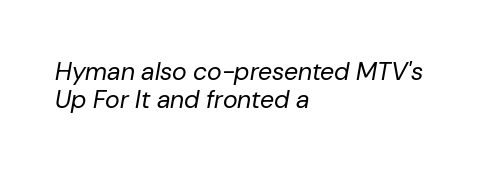
Q: Is the text bold? A: No.
Q: Is the text italic (slanted)? A: Yes, it leans right by about 10 degrees.
Q: Is the text underlined? A: No.
Q: How is the paragraph aligned? A: Left-aligned.
Q: Is the spacing between letters normal or unusually wide? A: Normal.
Q: Is the spacing between lines tight, normal or loose? A: Tight.
